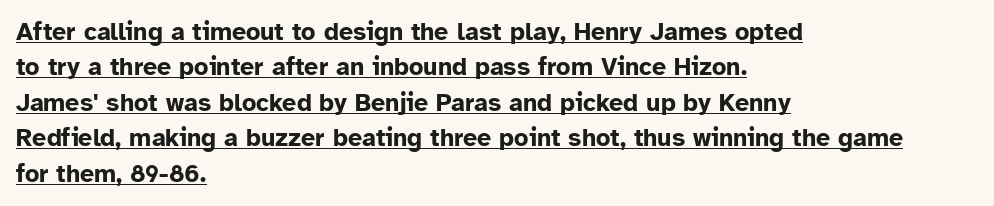
{"italic": "no", "bold": "yes", "underline": "yes", "align": "left", "line_spacing": "normal", "line_spacing_ratio": 1.42, "letter_spacing": "normal", "letter_spacing_em": 0.0, "glyph_px": 25}
